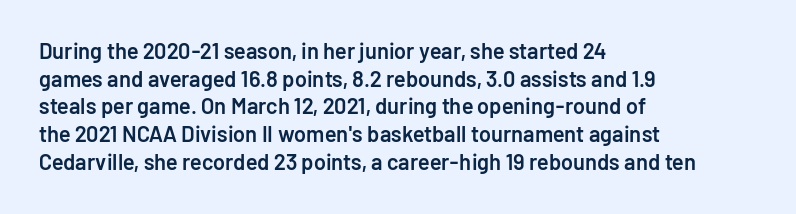
Q: Is the text bold? A: Semi-bold.
Q: Is the text italic (slanted)? A: No, it is upright.
Q: Is the text underlined? A: No.
Q: How is the paragraph aligned? A: Left-aligned.
Q: Is the spacing between letters normal or unusually wide? A: Normal.
Q: Is the spacing between lines tight, normal or loose? A: Normal.
